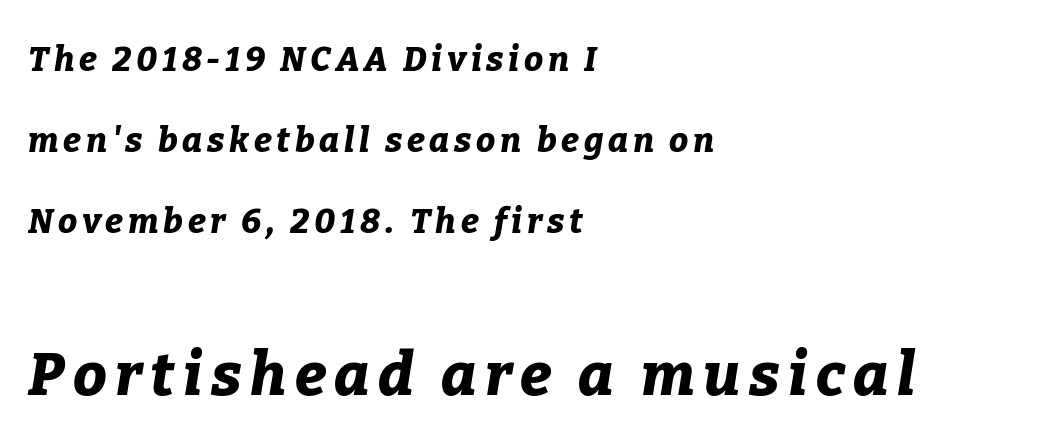
Q: Is the text bold? A: Yes.
Q: Is the text italic (slanted)? A: Yes, it leans right by about 9 degrees.
Q: Is the text underlined? A: No.
Q: How is the paragraph aligned? A: Left-aligned.
Q: Is the spacing between lines tight, normal or loose? A: Loose.
Q: Which block of text is set in a larger size, the first (top) or the second (bottom)? A: The second (bottom) one.
Q: Width (condensed, normal, or wide)? A: Normal.
Q: Stroke contrast? A: Low.
Q: x-height? A: Medium.
Q: Monospaced? A: No.
